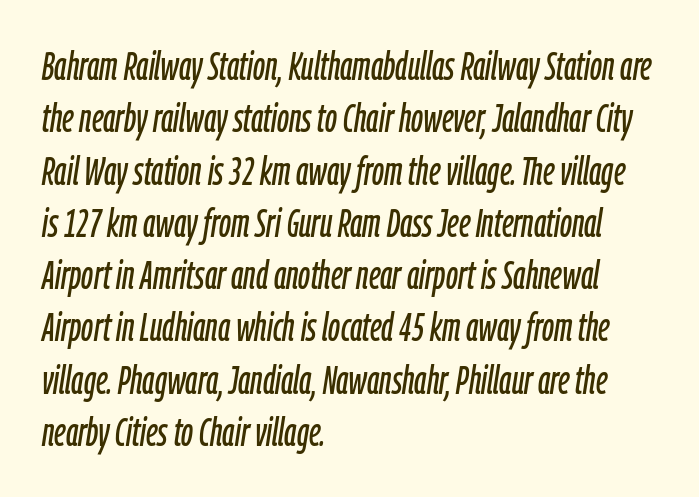
The block of text has a typical density, with ordinary space between rows. Every row of glyphs begins at an identical x-position on the left. The rendering applies a slant to the glyphs. The passage shown is typed in a proportional face where columns would drift. Plain, unruled lines of type. Characters follow at the spacing the type designer built in.
